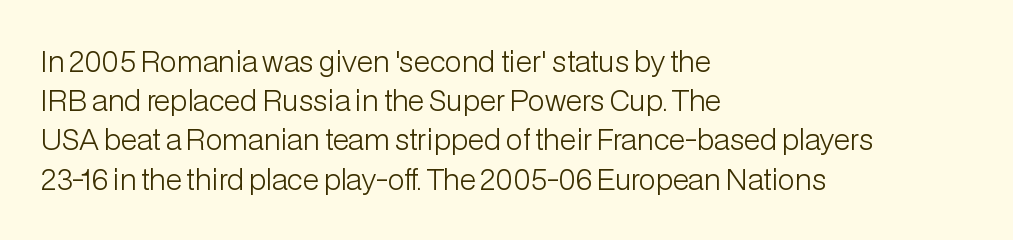
Q: Is the text bold? A: No.
Q: Is the text italic (slanted)? A: No, it is upright.
Q: Is the typeface a serif or a sans-serif typeface? A: Sans-serif.
Q: Is the text underlined? A: No.
Q: How is the paragraph aligned? A: Left-aligned.
Q: Is the spacing between letters normal or unusually wide? A: Normal.
Q: Is the spacing between lines tight, normal or loose? A: Normal.
Q: Width (condensed, normal, or wide)? A: Normal.
Q: Stroke contrast? A: Low.
Q: x-height? A: Medium.
Q: Monospaced? A: No.
